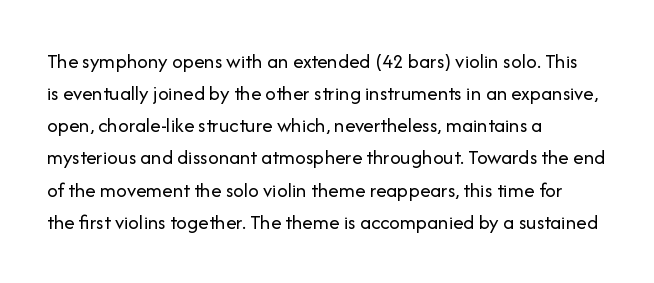
{"italic": "no", "bold": "no", "underline": "no", "align": "left", "line_spacing": "normal", "line_spacing_ratio": 1.53, "letter_spacing": "normal", "letter_spacing_em": 0.0, "glyph_px": 21}
